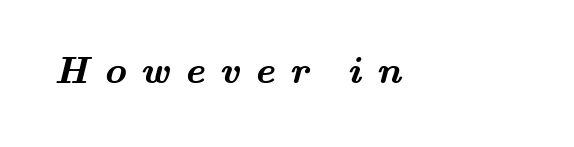
Q: Is the text bold? A: Yes.
Q: Is the typeface a serif or a sans-serif typeface? A: Serif.
Q: Is the text underlined? A: No.
Q: How is the paragraph aligned? A: Left-aligned.
Q: Is the spacing between letters normal or unusually wide? A: Unusually wide.
Q: Width (condensed, normal, or wide)? A: Wide.
Q: Stroke contrast? A: Medium.
Q: x-height? A: Small.
Q: Monospaced? A: No.
